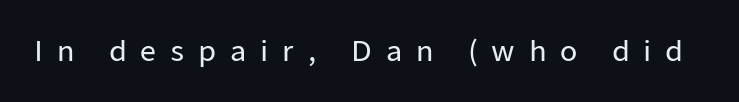
{"serif": "no", "italic": "no", "width": "normal", "stroke_contrast": "low", "x_height": "medium", "monospaced": "no", "underline": "no", "letter_spacing": "wide", "letter_spacing_em": 0.49, "glyph_px": 28}
